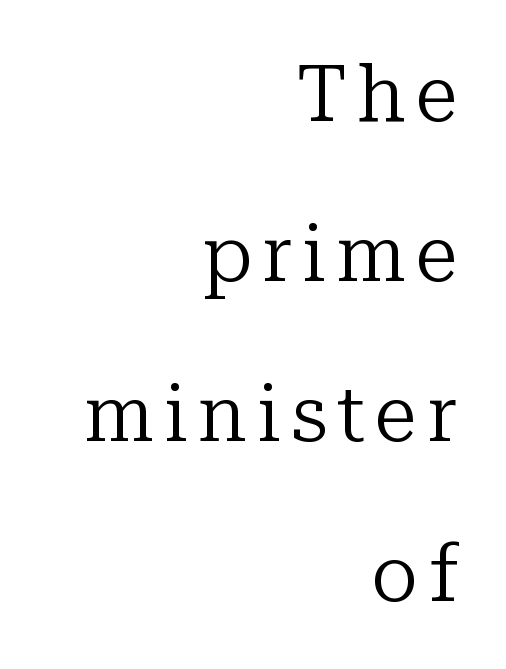
You could not count columns in this text — the font is proportionally spaced. Honestly, the rows look like they've been pulled way apart. The strokes are not fattened; the text isn't bold. Caption: multi-line text, flush right, ragged left.
